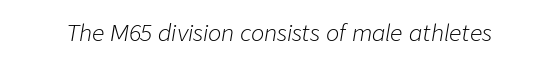
Q: Is the text bold? A: No.
Q: Is the text italic (slanted)? A: Yes, it leans right by about 9 degrees.
Q: Is the text underlined? A: No.
Q: Is the spacing between letters normal or unusually wide? A: Normal.
